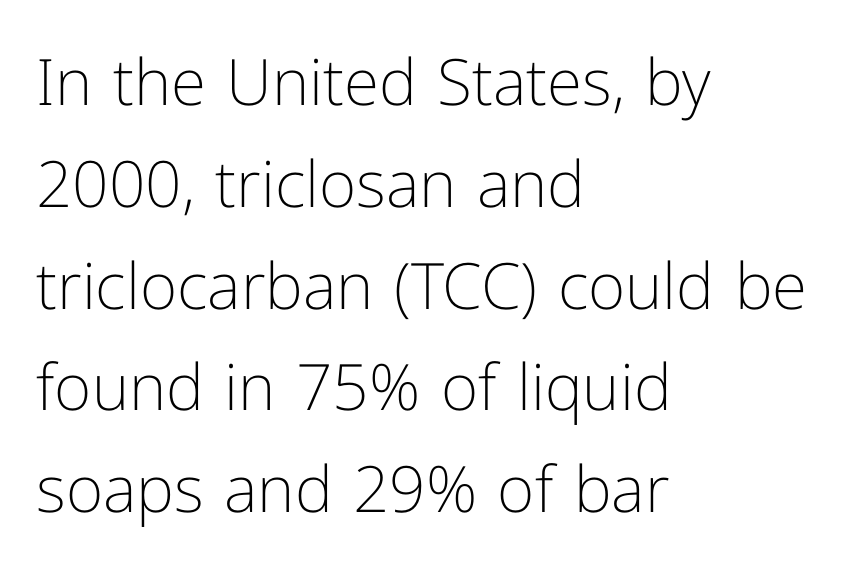
The image shows 64 px light sans-serif type, upright; set left-aligned, normal line spacing (1.59x), normal letter spacing, not underlined; low stroke contrast and a medium x-height.
